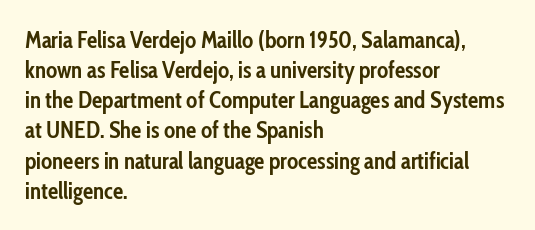
Q: Is the text bold? A: Yes.
Q: Is the text italic (slanted)? A: No, it is upright.
Q: Is the text underlined? A: No.
Q: How is the paragraph aligned? A: Left-aligned.
Q: Is the spacing between letters normal or unusually wide? A: Normal.
Q: Is the spacing between lines tight, normal or loose? A: Normal.
